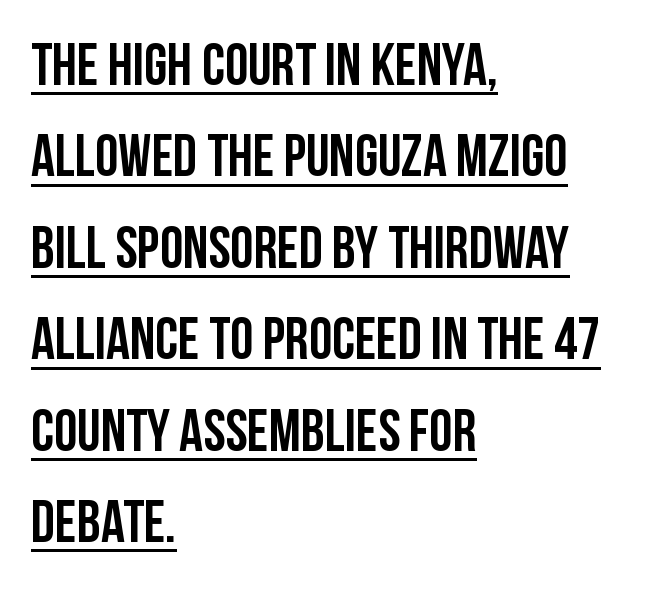
{"serif": "no", "italic": "no", "width": "condensed", "stroke_contrast": "low", "x_height": "large", "monospaced": "no", "underline": "yes", "align": "left", "line_spacing": "normal", "line_spacing_ratio": 1.55, "letter_spacing": "normal", "letter_spacing_em": 0.0, "glyph_px": 59}
